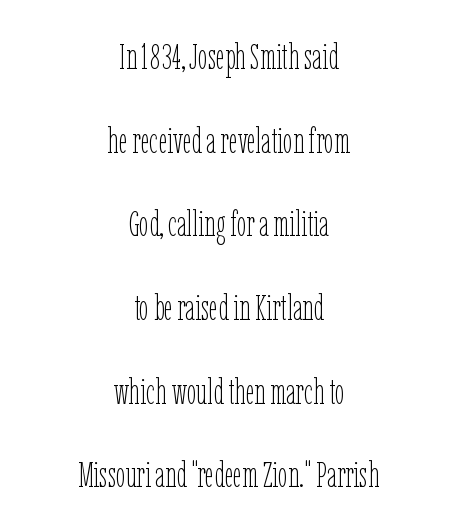
Q: Is the text bold? A: No.
Q: Is the text italic (slanted)? A: No, it is upright.
Q: Is the text underlined? A: No.
Q: How is the paragraph aligned? A: Centered.
Q: Is the spacing between letters normal or unusually wide? A: Normal.
Q: Is the spacing between lines tight, normal or loose? A: Loose.
Q: Width (condensed, normal, or wide)? A: Condensed.
Q: Stroke contrast? A: Low.
Q: x-height? A: Medium.
Q: Monospaced? A: No.
